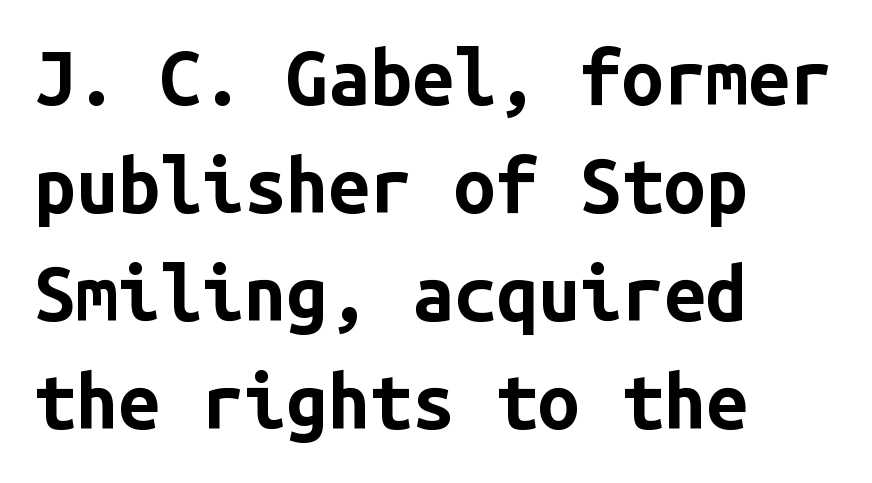
Visually the block forms a straight wall on the left and a jagged coastline on the right. You can tell it's not italic because the verticals are truly vertical. Each letter's strokes conclude bluntly, with no projecting serifs. A typesetter would call this monospace, since all characters share one set width.
